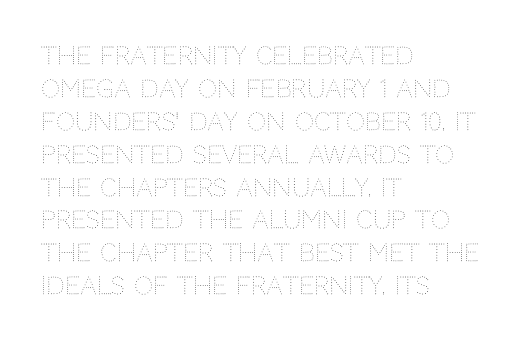
Q: Is the text bold? A: No.
Q: Is the text italic (slanted)? A: No, it is upright.
Q: Is the text underlined? A: No.
Q: How is the paragraph aligned? A: Left-aligned.
Q: Is the spacing between letters normal or unusually wide? A: Normal.
Q: Is the spacing between lines tight, normal or loose? A: Normal.
